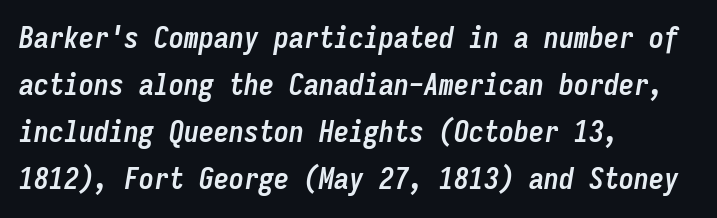
Q: Is the text bold? A: Yes.
Q: Is the text italic (slanted)? A: Yes, it leans right by about 9 degrees.
Q: Is the text underlined? A: No.
Q: How is the paragraph aligned? A: Left-aligned.
Q: Is the spacing between letters normal or unusually wide? A: Normal.
Q: Is the spacing between lines tight, normal or loose? A: Normal.
Q: Width (condensed, normal, or wide)? A: Condensed.
Q: Stroke contrast? A: Low.
Q: x-height? A: Medium.
Q: Monospaced? A: Yes.
